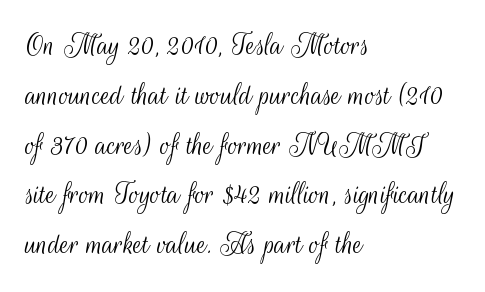
The image shows 33 px light, condensed sans-serif type; set left-aligned, normal line spacing (1.51x), normal letter spacing, not underlined; medium stroke contrast and a small x-height.
